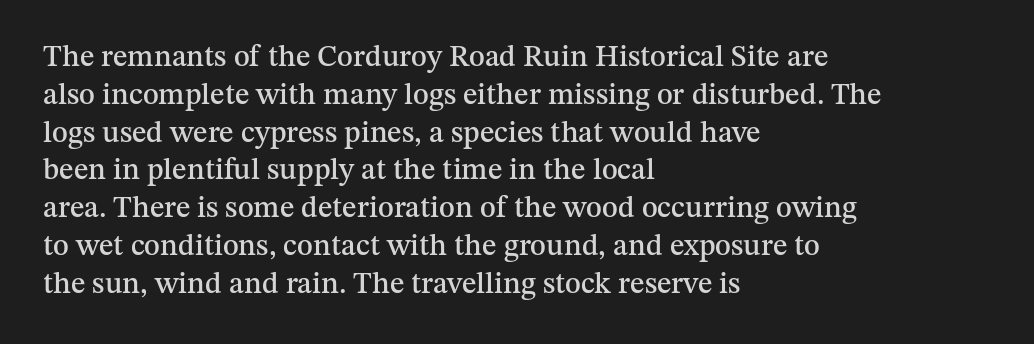
Q: Is the text italic (slanted)? A: No, it is upright.
Q: Is the typeface a serif or a sans-serif typeface? A: Serif.
Q: Is the text underlined? A: No.
Q: How is the paragraph aligned? A: Left-aligned.
Q: Is the spacing between letters normal or unusually wide? A: Normal.
Q: Is the spacing between lines tight, normal or loose? A: Normal.
Q: Width (condensed, normal, or wide)? A: Normal.
Q: Stroke contrast? A: Medium.
Q: x-height? A: Medium.
Q: Monospaced? A: No.
